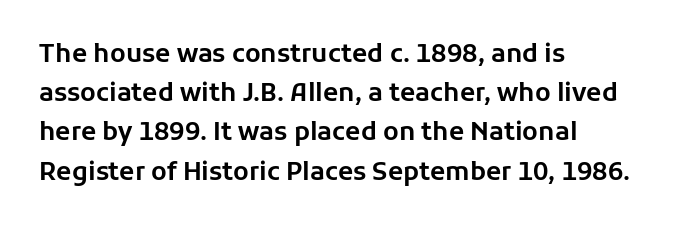
{"italic": "no", "underline": "no", "align": "left", "line_spacing": "normal", "line_spacing_ratio": 1.57, "letter_spacing": "normal", "letter_spacing_em": 0.0, "glyph_px": 25}
